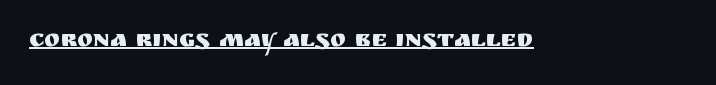
{"italic": "no", "underline": "yes", "letter_spacing": "normal", "letter_spacing_em": 0.0, "glyph_px": 24}
